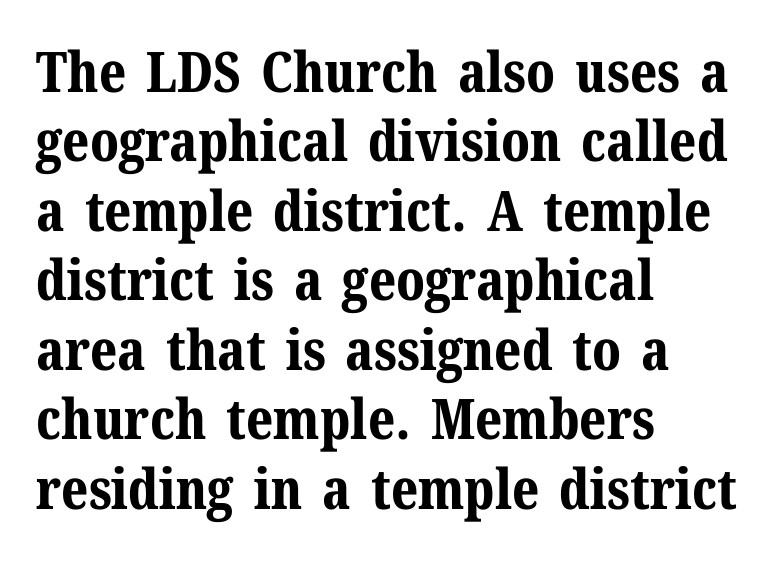
Q: Is the text bold? A: Yes.
Q: Is the text italic (slanted)? A: No, it is upright.
Q: Is the typeface a serif or a sans-serif typeface? A: Serif.
Q: Is the text underlined? A: No.
Q: How is the paragraph aligned? A: Left-aligned.
Q: Is the spacing between letters normal or unusually wide? A: Normal.
Q: Width (condensed, normal, or wide)? A: Normal.
Q: Stroke contrast? A: Medium.
Q: x-height? A: Medium.
Q: Monospaced? A: No.
